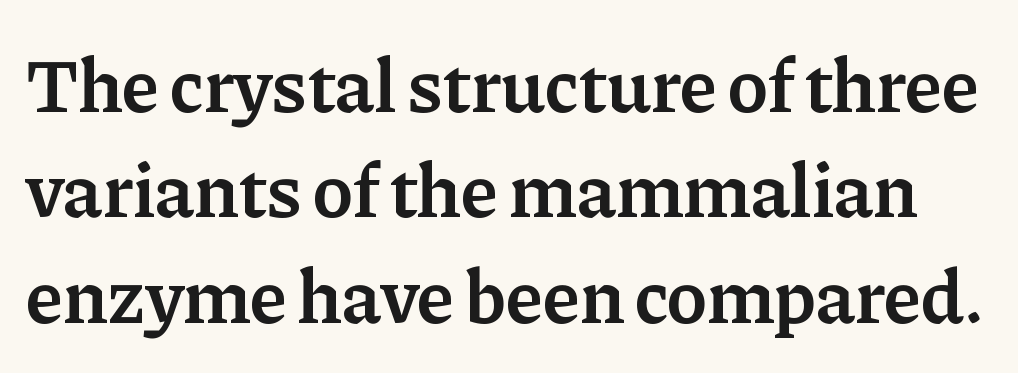
Q: Is the text bold? A: Semi-bold.
Q: Is the text italic (slanted)? A: No, it is upright.
Q: Is the typeface a serif or a sans-serif typeface? A: Serif.
Q: Is the text underlined? A: No.
Q: Is the spacing between letters normal or unusually wide? A: Normal.
Q: Is the spacing between lines tight, normal or loose? A: Normal.
Q: Width (condensed, normal, or wide)? A: Normal.
Q: Stroke contrast? A: Low.
Q: x-height? A: Medium.
Q: Monospaced? A: No.
